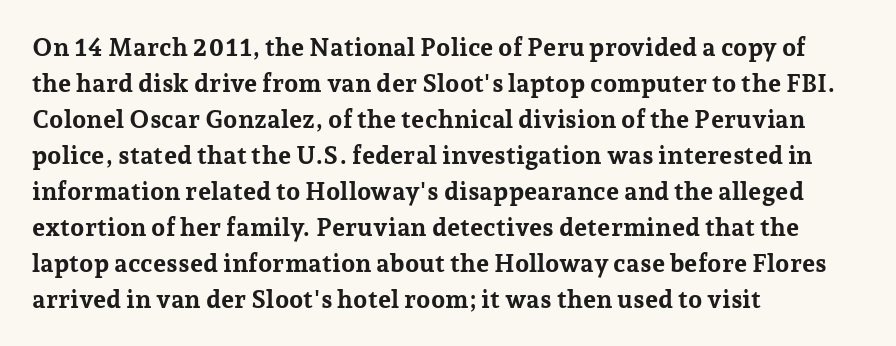
Nope, not italic — everything's standing straight. A normal amount of white space separates one row of letters from the next. Pretty heavy lettering here — definitely bold. Line starts are locked; line ends wander. Tracking here is standard; glyphs follow each other at the usual distance. Decoration check: the copy has no underline.
